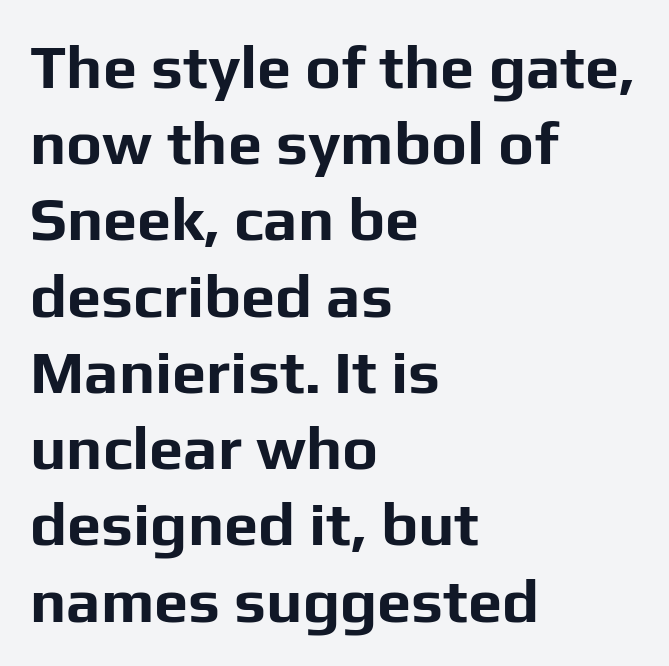
{"serif": "no", "italic": "no", "bold": "yes", "weight": "bold", "width": "normal", "stroke_contrast": "low", "x_height": "medium", "monospaced": "no", "underline": "no", "align": "left", "line_spacing": "normal", "line_spacing_ratio": 1.25, "letter_spacing": "normal", "letter_spacing_em": 0.0, "glyph_px": 61}
